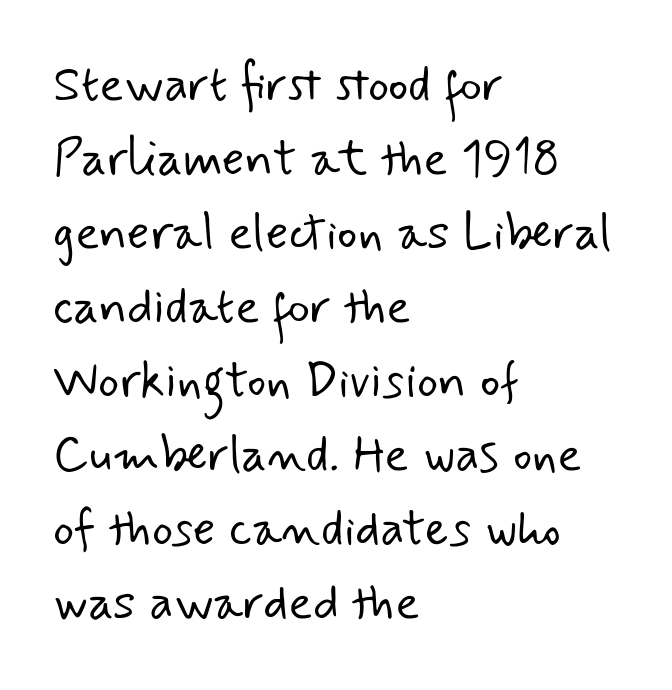
{"serif": "no", "bold": "no", "weight": "light", "width": "normal", "stroke_contrast": "low", "x_height": "small", "monospaced": "no", "underline": "no", "align": "left", "line_spacing": "normal", "line_spacing_ratio": 1.48, "letter_spacing": "normal", "letter_spacing_em": 0.0, "glyph_px": 50}
